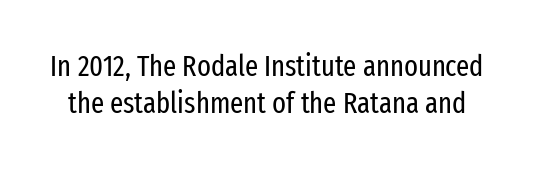
{"serif": "no", "italic": "no", "bold": "no", "weight": "regular", "width": "condensed", "stroke_contrast": "low", "x_height": "medium", "monospaced": "no", "underline": "no", "line_spacing": "normal", "line_spacing_ratio": 1.26, "letter_spacing": "normal", "letter_spacing_em": 0.0, "glyph_px": 29}
